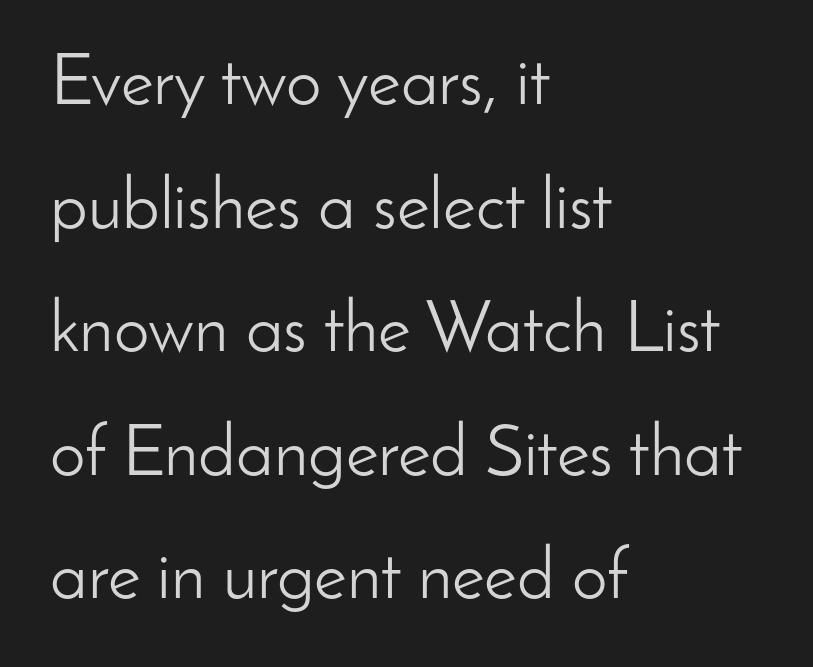
The image shows 71 px light sans-serif type, upright; set left-aligned, line spacing 1.74x, normal letter spacing, not underlined; low stroke contrast and a small x-height.
